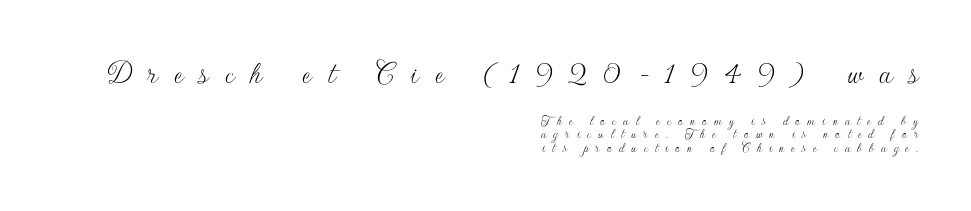
{"serif": "no", "bold": "no", "weight": "thin", "width": "normal", "stroke_contrast": "low", "x_height": "small", "monospaced": "no", "underline": "no", "align": "right", "line_spacing": "tight", "line_spacing_ratio": 0.98, "letter_spacing": "wide", "letter_spacing_em": 0.5, "larger_block": "first", "size_ratio": 2.36, "glyph_px": 33}
